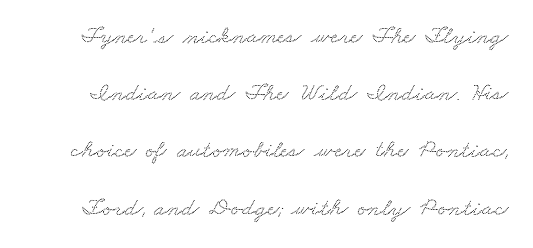
{"underline": "no", "line_spacing": "loose", "line_spacing_ratio": 2.29, "letter_spacing": "normal", "letter_spacing_em": 0.0, "glyph_px": 25}
